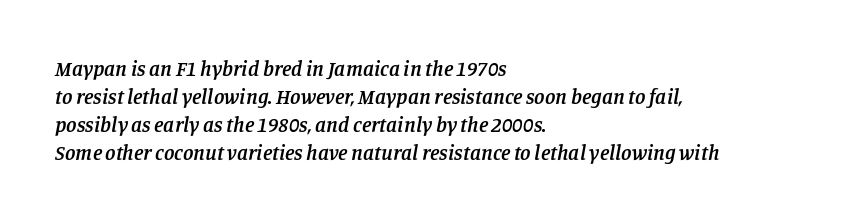
{"italic": "yes", "lean": "right", "slant_degrees": 11, "bold": "semi", "underline": "no", "align": "left", "line_spacing": "normal", "line_spacing_ratio": 1.33, "letter_spacing": "normal", "letter_spacing_em": 0.0, "glyph_px": 21}
